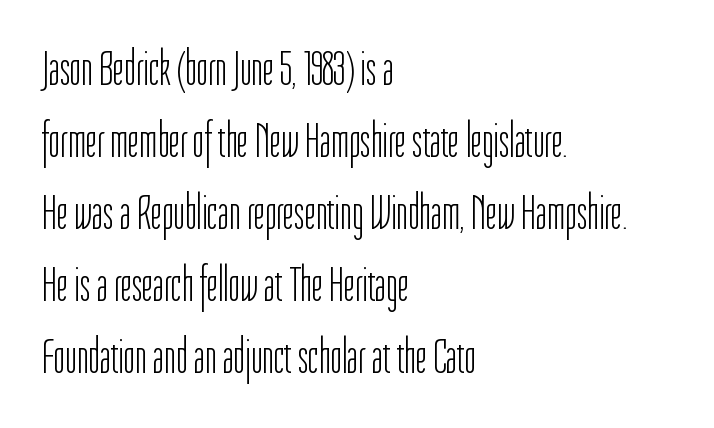
{"serif": "no", "italic": "no", "bold": "no", "weight": "light", "width": "condensed", "stroke_contrast": "low", "x_height": "medium", "monospaced": "no", "underline": "no", "align": "left", "line_spacing": "normal", "line_spacing_ratio": 1.47, "letter_spacing": "normal", "letter_spacing_em": 0.0, "glyph_px": 49}
